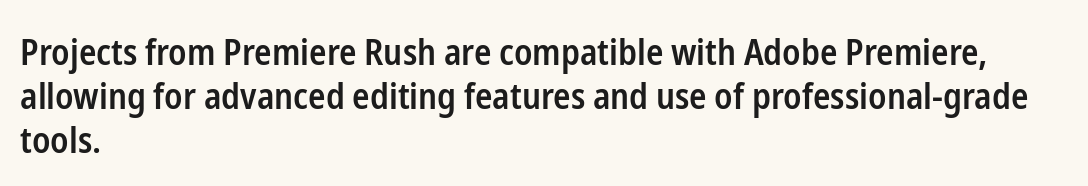
Typeset ragged right — the left edge is the straight one. The face used here is a sans, in the tradition of grotesques and geometrics. Type without underlining. Style check: upright. A semibold gives these letters moderate extra thickness, short of bold. The gaps between neighbouring characters are ordinary and unremarkable.
